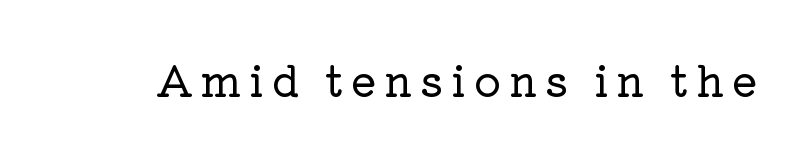
The image shows 42 px serif type, upright; set not underlined; low stroke contrast and a medium x-height.
